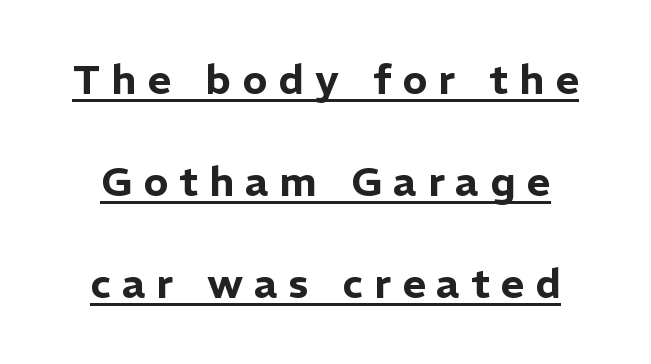
A typesetter would call this proportional, since set widths differ per character. The line texture is sparse and dotted thanks to wide tracking. These lines are composed in type without serifs. Leading: increased.
